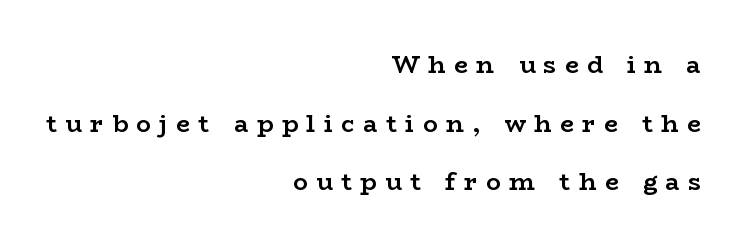
The image shows 24 px bold type, upright; set right-aligned, loose line spacing (2.44x), unusually wide letter spacing (+0.36 em), not underlined.
